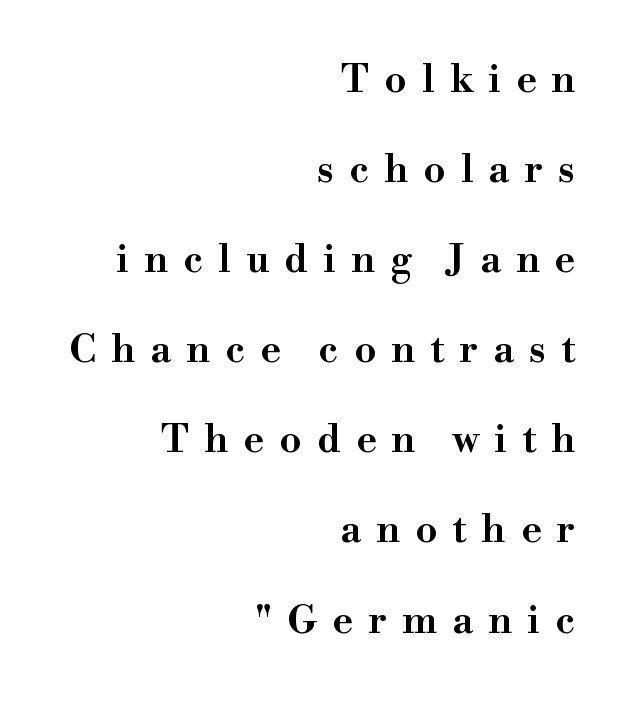
The passage shown is not underscored anywhere. If you drew a line through each stem, it would be perfectly vertical. A flush-right, rag-left setting is used for this passage. What's the leading like? Stretched, with rows far apart.
